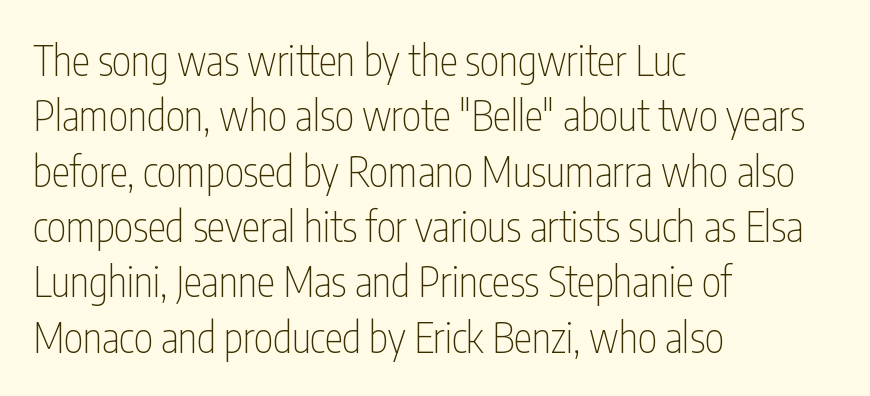
Q: Is the text bold? A: No.
Q: Is the text italic (slanted)? A: No, it is upright.
Q: Is the typeface a serif or a sans-serif typeface? A: Sans-serif.
Q: Is the text underlined? A: No.
Q: How is the paragraph aligned? A: Left-aligned.
Q: Is the spacing between letters normal or unusually wide? A: Normal.
Q: Is the spacing between lines tight, normal or loose? A: Normal.
Q: Width (condensed, normal, or wide)? A: Condensed.
Q: Stroke contrast? A: Low.
Q: x-height? A: Medium.
Q: Monospaced? A: No.
